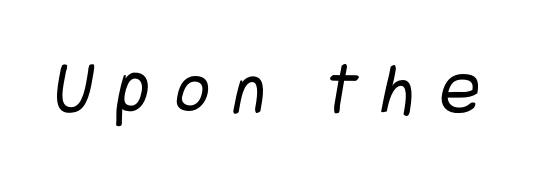
{"serif": "no", "bold": "no", "weight": "regular", "width": "condensed", "stroke_contrast": "low", "x_height": "large", "underline": "no", "letter_spacing": "wide", "letter_spacing_em": 0.33, "glyph_px": 75}
